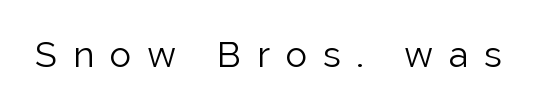
{"serif": "no", "italic": "no", "bold": "no", "weight": "light", "width": "normal", "stroke_contrast": "low", "x_height": "medium", "monospaced": "no", "underline": "no", "letter_spacing": "wide", "letter_spacing_em": 0.44, "glyph_px": 36}
